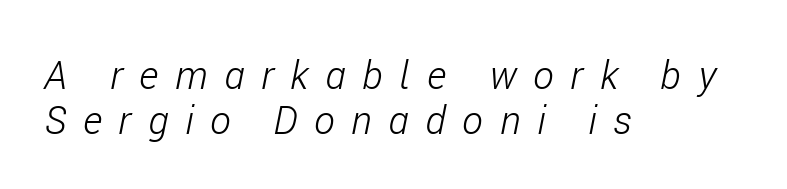
{"italic": "yes", "lean": "right", "slant_degrees": 11, "bold": "no", "weight": "light", "width": "condensed", "stroke_contrast": "low", "x_height": "medium", "monospaced": "no", "underline": "no", "align": "left", "line_spacing_ratio": 1.16, "letter_spacing": "wide", "letter_spacing_em": 0.43, "glyph_px": 39}
